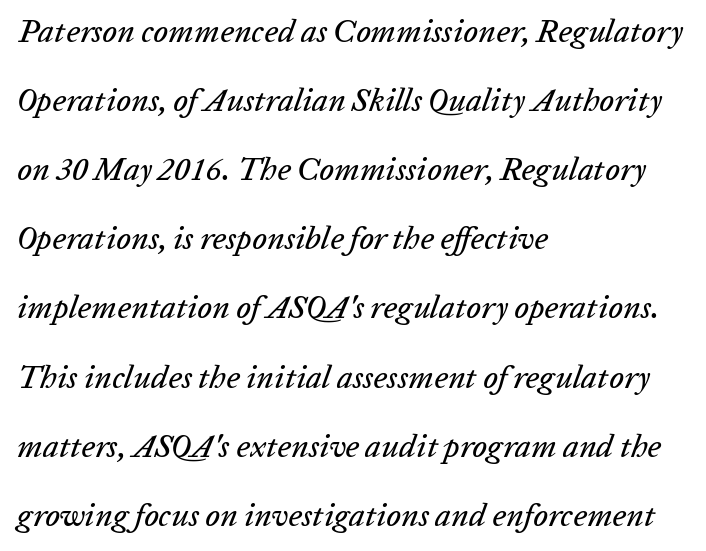
The image shows 32 px text type, italic (leaning right); set left-aligned, loose line spacing (2.16x), normal letter spacing, not underlined; low stroke contrast and a medium x-height.
